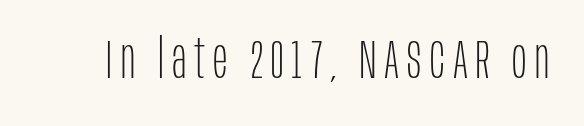
The image shows 54 px thin, condensed sans-serif type, upright; set not underlined; low stroke contrast and a large x-height.
